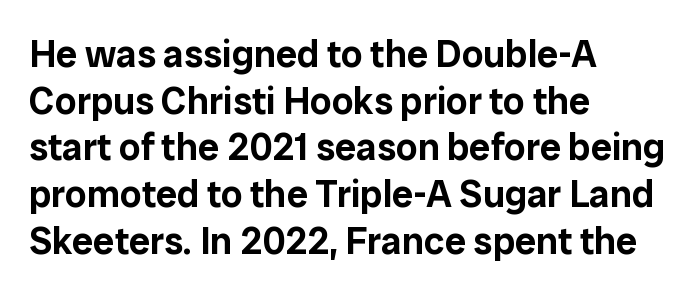
{"serif": "no", "italic": "no", "width": "normal", "stroke_contrast": "low", "x_height": "medium", "monospaced": "no", "underline": "no", "align": "left", "line_spacing_ratio": 1.23, "letter_spacing": "normal", "letter_spacing_em": 0.0, "glyph_px": 38}
